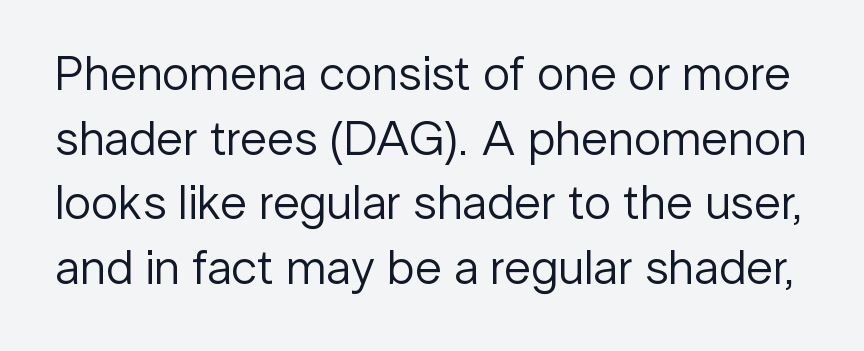
Upright lettering throughout. The strokes carry an ordinary text weight at most. Classification — sans serif. Whoever set this chose a conventional vertical rhythm.
